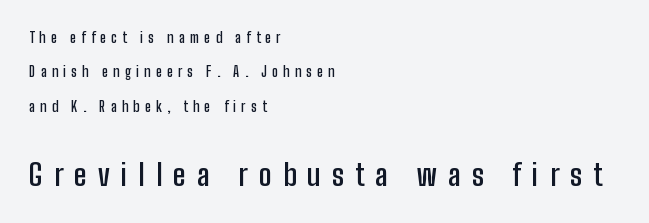
The image shows 30 px semibold, condensed sans-serif type, upright; set left-aligned, loose line spacing (2.46x), unusually wide letter spacing (+0.37 em), not underlined; the second (bottom) block is 2.14x larger; low stroke contrast and a medium x-height.
